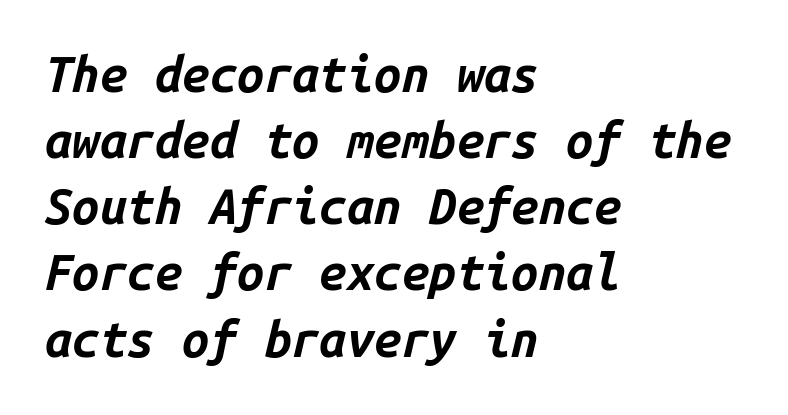
Q: Is the text bold? A: Yes.
Q: Is the text italic (slanted)? A: Yes, it leans right by about 14 degrees.
Q: Is the text underlined? A: No.
Q: How is the paragraph aligned? A: Left-aligned.
Q: Is the spacing between letters normal or unusually wide? A: Normal.
Q: Is the spacing between lines tight, normal or loose? A: Normal.
Q: Width (condensed, normal, or wide)? A: Normal.
Q: Stroke contrast? A: Low.
Q: x-height? A: Medium.
Q: Monospaced? A: Yes.
